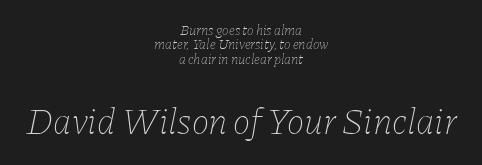
The image shows 37 px thin type, italic (leaning right); set centered, tight line spacing (1.03x), normal letter spacing, not underlined; the second (bottom) block is 2.64x larger; low stroke contrast and a medium x-height.
